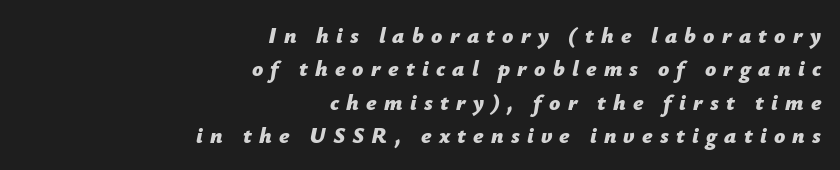
Q: Is the text bold? A: Yes.
Q: Is the text italic (slanted)? A: Yes, it leans right by about 12 degrees.
Q: Is the text underlined? A: No.
Q: How is the paragraph aligned? A: Right-aligned.
Q: Is the spacing between letters normal or unusually wide? A: Unusually wide.
Q: Is the spacing between lines tight, normal or loose? A: Normal.
